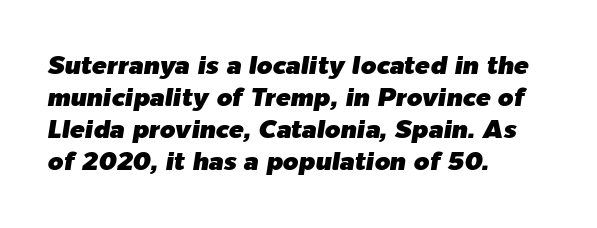
Compared with a centered layout, this one pins lines to the left instead. A typesetter would call this zero additional tracking. Just letters on the line, the space beneath them empty. Vertical spacing — default.
